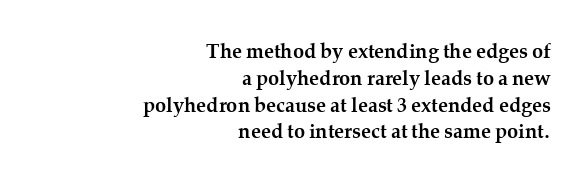
The image shows 20 px bold type, upright; set right-aligned, normal line spacing (1.34x), normal letter spacing, not underlined.
